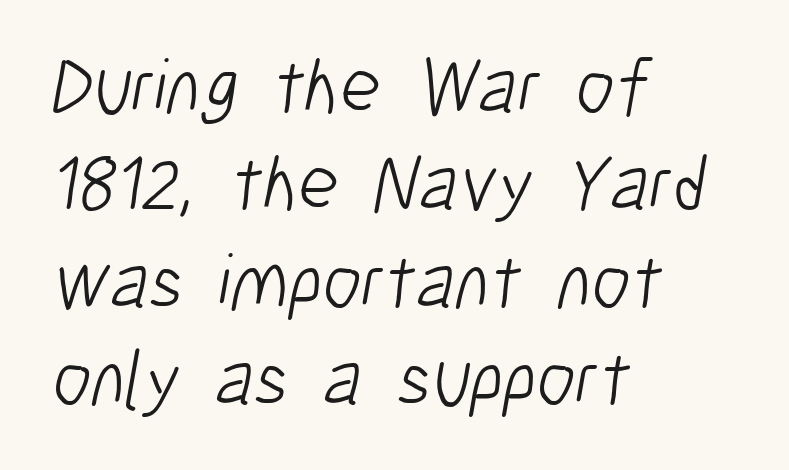
Q: Is the text bold? A: No.
Q: Is the typeface a serif or a sans-serif typeface? A: Sans-serif.
Q: Is the text underlined? A: No.
Q: How is the paragraph aligned? A: Left-aligned.
Q: Is the spacing between letters normal or unusually wide? A: Normal.
Q: Is the spacing between lines tight, normal or loose? A: Normal.
Q: Width (condensed, normal, or wide)? A: Condensed.
Q: Stroke contrast? A: Low.
Q: x-height? A: Medium.
Q: Monospaced? A: No.
